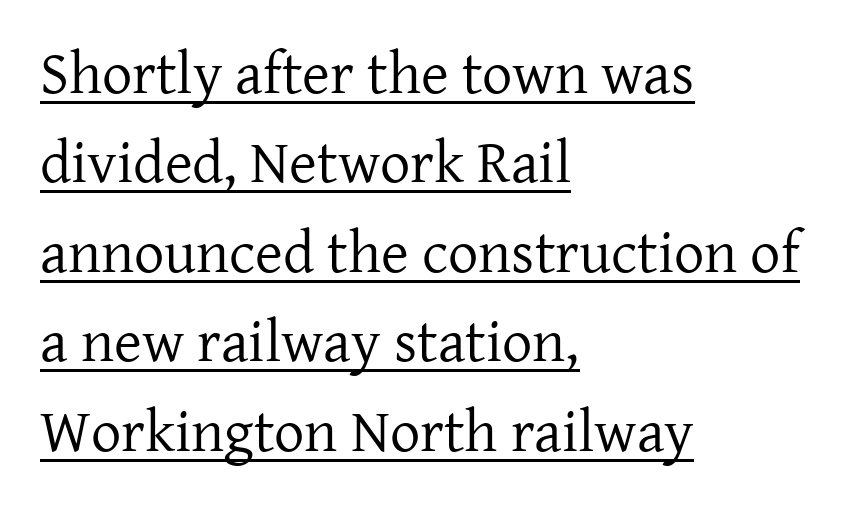
{"serif": "yes", "italic": "no", "bold": "no", "weight": "regular", "width": "normal", "stroke_contrast": "low", "x_height": "medium", "monospaced": "no", "underline": "yes", "align": "left", "line_spacing": "normal", "line_spacing_ratio": 1.49, "letter_spacing": "normal", "letter_spacing_em": 0.0, "glyph_px": 60}
